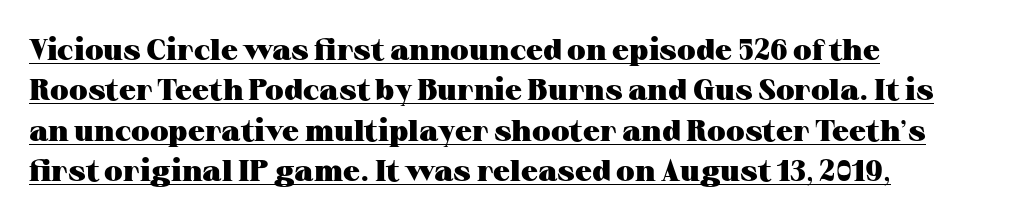
Q: Is the text bold? A: Yes.
Q: Is the text italic (slanted)? A: No, it is upright.
Q: Is the typeface a serif or a sans-serif typeface? A: Serif.
Q: Is the text underlined? A: Yes.
Q: How is the paragraph aligned? A: Left-aligned.
Q: Is the spacing between letters normal or unusually wide? A: Normal.
Q: Is the spacing between lines tight, normal or loose? A: Normal.
Q: Width (condensed, normal, or wide)? A: Wide.
Q: Stroke contrast? A: Medium.
Q: x-height? A: Medium.
Q: Monospaced? A: No.
